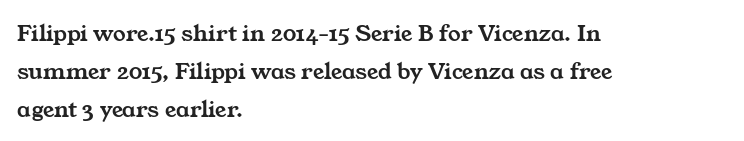
{"underline": "no", "align": "left", "line_spacing": "normal", "line_spacing_ratio": 1.52, "letter_spacing": "normal", "letter_spacing_em": 0.0, "glyph_px": 25}
